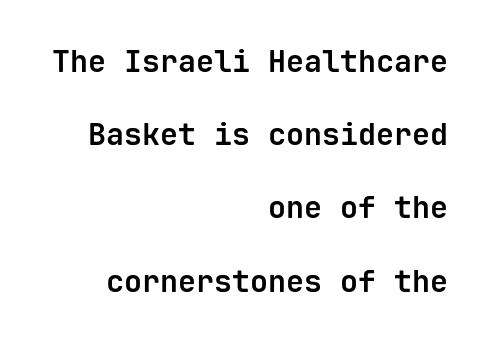
Q: Is the text bold? A: Yes.
Q: Is the text italic (slanted)? A: No, it is upright.
Q: Is the typeface a serif or a sans-serif typeface? A: Sans-serif.
Q: Is the text underlined? A: No.
Q: How is the paragraph aligned? A: Right-aligned.
Q: Is the spacing between letters normal or unusually wide? A: Normal.
Q: Is the spacing between lines tight, normal or loose? A: Loose.
Q: Width (condensed, normal, or wide)? A: Normal.
Q: Stroke contrast? A: Low.
Q: x-height? A: Medium.
Q: Monospaced? A: Yes.
